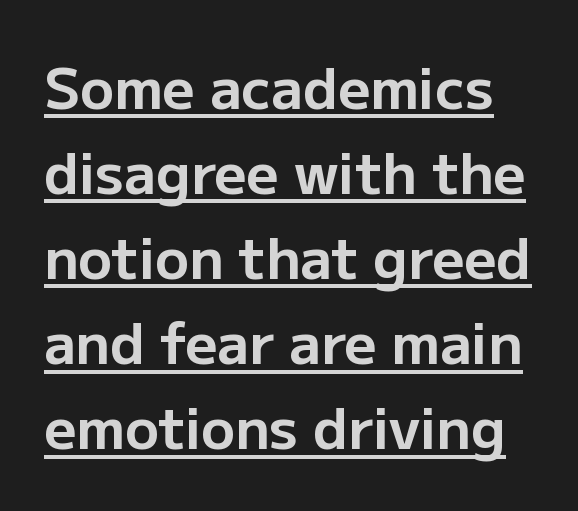
Q: Is the text bold? A: Yes.
Q: Is the text italic (slanted)? A: No, it is upright.
Q: Is the typeface a serif or a sans-serif typeface? A: Sans-serif.
Q: Is the text underlined? A: Yes.
Q: Is the spacing between letters normal or unusually wide? A: Normal.
Q: Is the spacing between lines tight, normal or loose? A: Normal.
Q: Width (condensed, normal, or wide)? A: Normal.
Q: Stroke contrast? A: Low.
Q: x-height? A: Medium.
Q: Monospaced? A: No.
